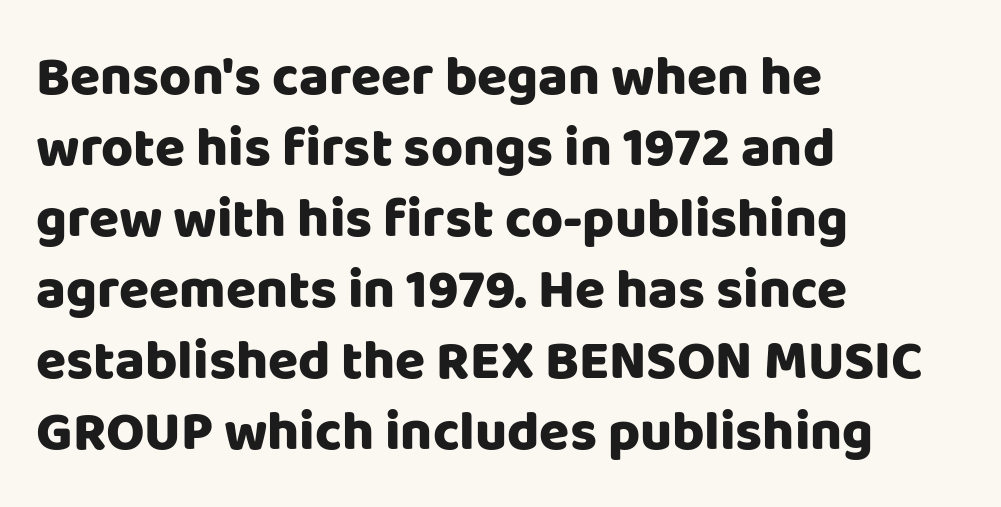
Compared with typical body copy, the letter spacing here is the same. Unlike italic type, these characters show no tilt at all. Students, this is bold: see how much ink each stroke carries. Varying glyph widths throughout — classic text-font behaviour. Honestly, there is no underline to notice here at all. Every row of glyphs begins at an identical x-position on the left.
